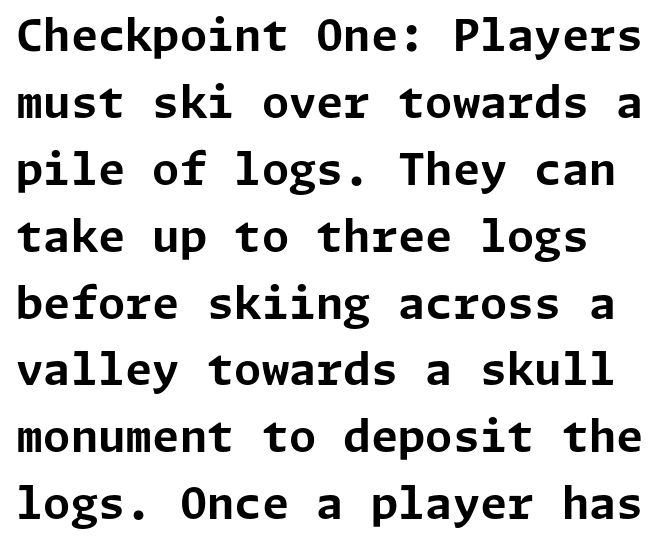
Q: Is the text bold? A: Yes.
Q: Is the text italic (slanted)? A: No, it is upright.
Q: Is the typeface a serif or a sans-serif typeface? A: Sans-serif.
Q: Is the text underlined? A: No.
Q: Is the spacing between letters normal or unusually wide? A: Normal.
Q: Is the spacing between lines tight, normal or loose? A: Normal.
Q: Width (condensed, normal, or wide)? A: Normal.
Q: Stroke contrast? A: Low.
Q: x-height? A: Medium.
